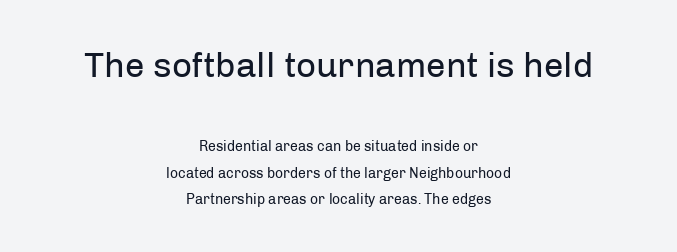
Q: Is the text bold? A: No.
Q: Is the text italic (slanted)? A: No, it is upright.
Q: Is the typeface a serif or a sans-serif typeface? A: Sans-serif.
Q: Is the text underlined? A: No.
Q: How is the paragraph aligned? A: Centered.
Q: Is the spacing between letters normal or unusually wide? A: Normal.
Q: Which block of text is set in a larger size, the first (top) or the second (bottom)? A: The first (top) one.
Q: Width (condensed, normal, or wide)? A: Normal.
Q: Stroke contrast? A: Low.
Q: x-height? A: Medium.
Q: Monospaced? A: No.
